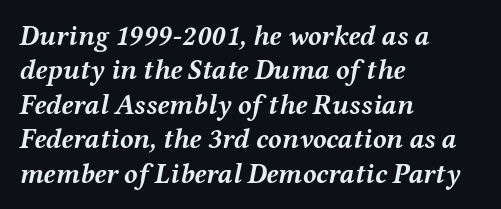
{"italic": "yes", "lean": "right", "slant_degrees": 12, "bold": "yes", "weight": "semibold", "width": "wide", "stroke_contrast": "medium", "x_height": "medium", "monospaced": "no", "underline": "no", "align": "left", "line_spacing_ratio": 1.23, "letter_spacing": "normal", "letter_spacing_em": 0.0, "glyph_px": 28}
